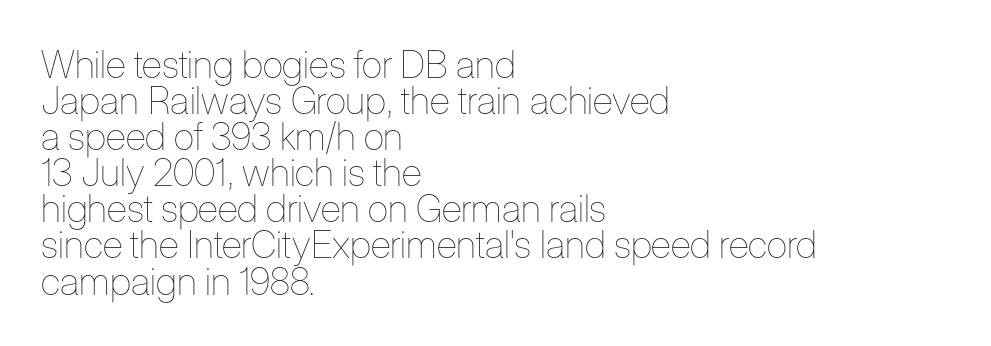
{"italic": "no", "bold": "no", "weight": "thin", "width": "condensed", "stroke_contrast": "low", "x_height": "medium", "monospaced": "no", "underline": "no", "align": "left", "line_spacing": "tight", "line_spacing_ratio": 0.95, "letter_spacing": "normal", "letter_spacing_em": 0.0, "glyph_px": 38}
